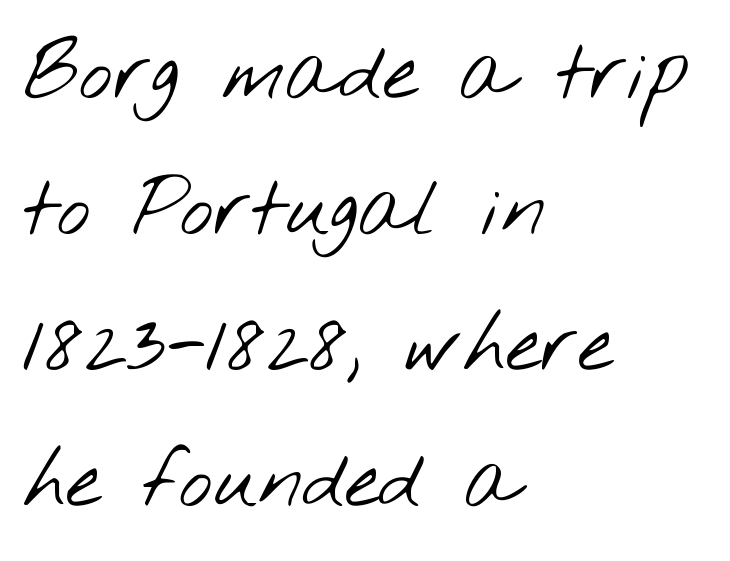
{"serif": "no", "bold": "no", "weight": "light", "width": "wide", "stroke_contrast": "low", "x_height": "small", "monospaced": "no", "underline": "no", "align": "left", "line_spacing": "normal", "line_spacing_ratio": 1.7, "letter_spacing": "normal", "letter_spacing_em": 0.0, "glyph_px": 80}
